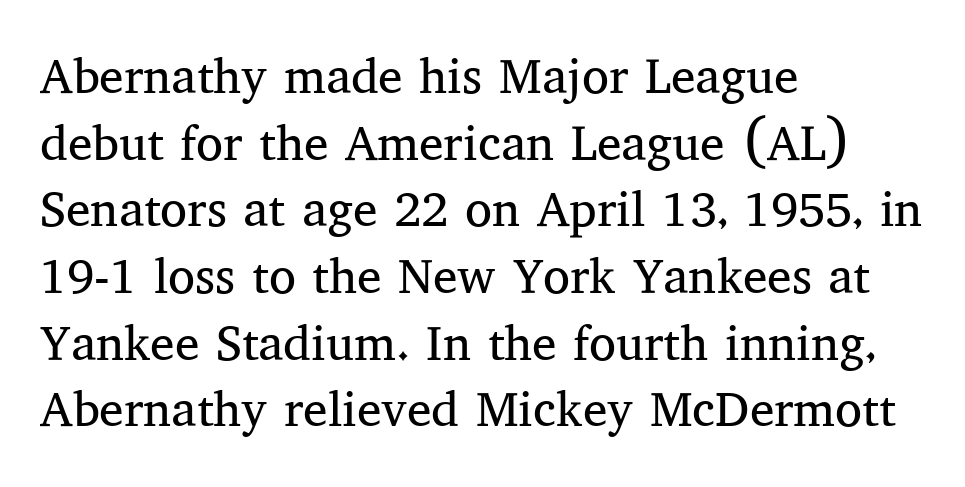
{"serif": "yes", "italic": "no", "bold": "no", "weight": "regular", "width": "normal", "stroke_contrast": "medium", "x_height": "medium", "monospaced": "no", "underline": "no", "align": "left", "line_spacing": "normal", "line_spacing_ratio": 1.36, "letter_spacing": "normal", "letter_spacing_em": 0.0, "glyph_px": 49}
